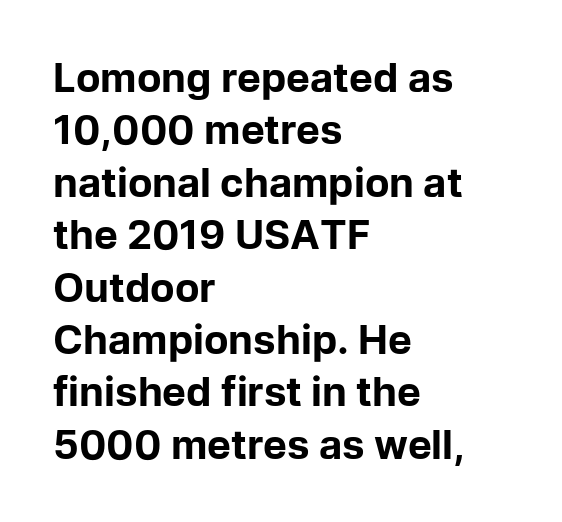
Q: Is the text bold? A: Yes.
Q: Is the text italic (slanted)? A: No, it is upright.
Q: Is the typeface a serif or a sans-serif typeface? A: Sans-serif.
Q: Is the text underlined? A: No.
Q: How is the paragraph aligned? A: Left-aligned.
Q: Is the spacing between letters normal or unusually wide? A: Normal.
Q: Is the spacing between lines tight, normal or loose? A: Normal.
Q: Width (condensed, normal, or wide)? A: Normal.
Q: Stroke contrast? A: Low.
Q: x-height? A: Medium.
Q: Monospaced? A: No.
